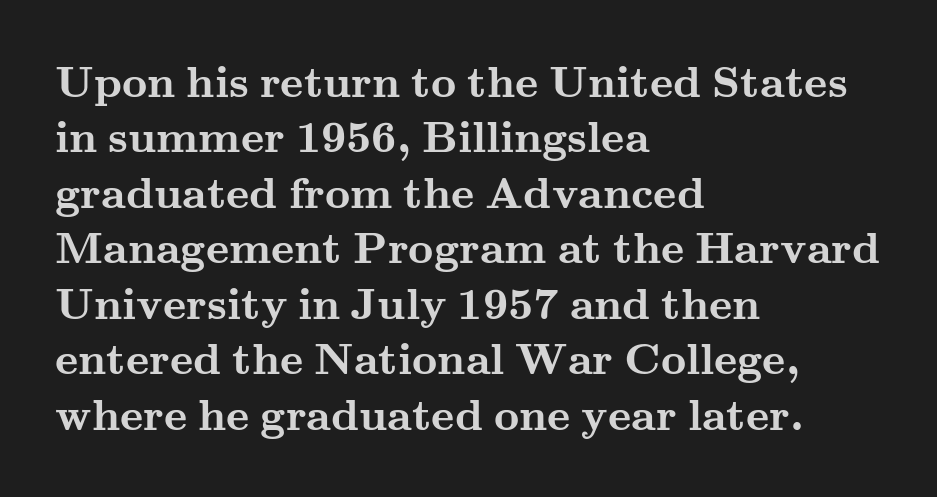
{"serif": "yes", "italic": "no", "bold": "yes", "weight": "semibold", "width": "wide", "stroke_contrast": "medium", "x_height": "small", "monospaced": "no", "underline": "no", "align": "left", "line_spacing": "normal", "line_spacing_ratio": 1.26, "letter_spacing": "normal", "letter_spacing_em": 0.0, "glyph_px": 44}
